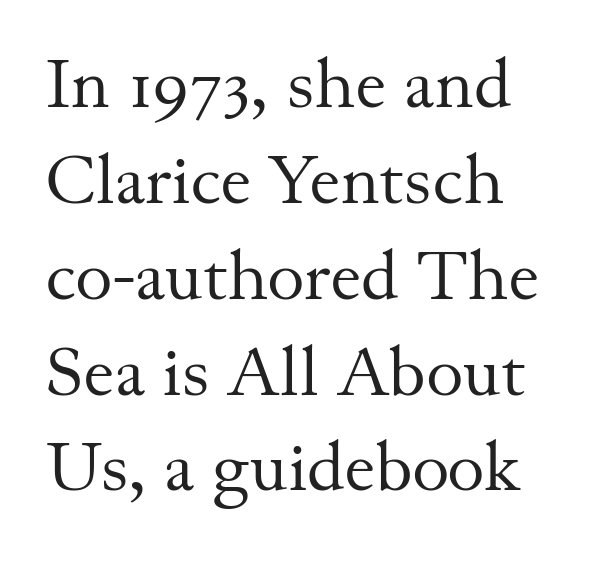
This rendering employs a face with finishing strokes, i.e., a serif. Reading down the block, your eye returns to a fixed left position each line. Ordinary non-slanted type is in use. Weight: in the light-to-regular range.
